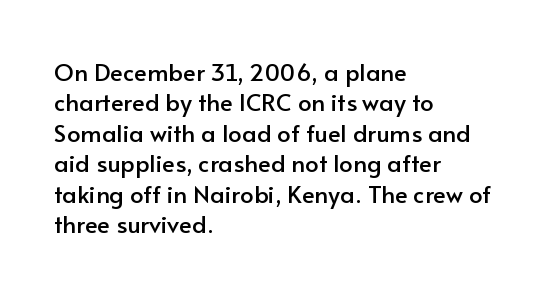
Unmarked baselines from the first word to the last. Short and long lines alike share a common starting point at left. The horizontal fit of the characters is conventional and even. Leading matches the norm, producing a regular column. In terms of posture, this sample is upright.
